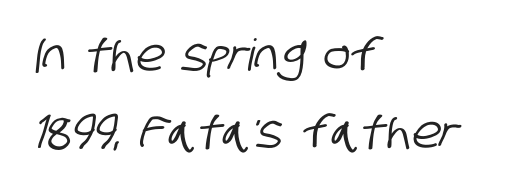
The image shows 44 px condensed sans-serif type; set left-aligned, line spacing 1.75x, normal letter spacing, not underlined; low stroke contrast and a large x-height.
